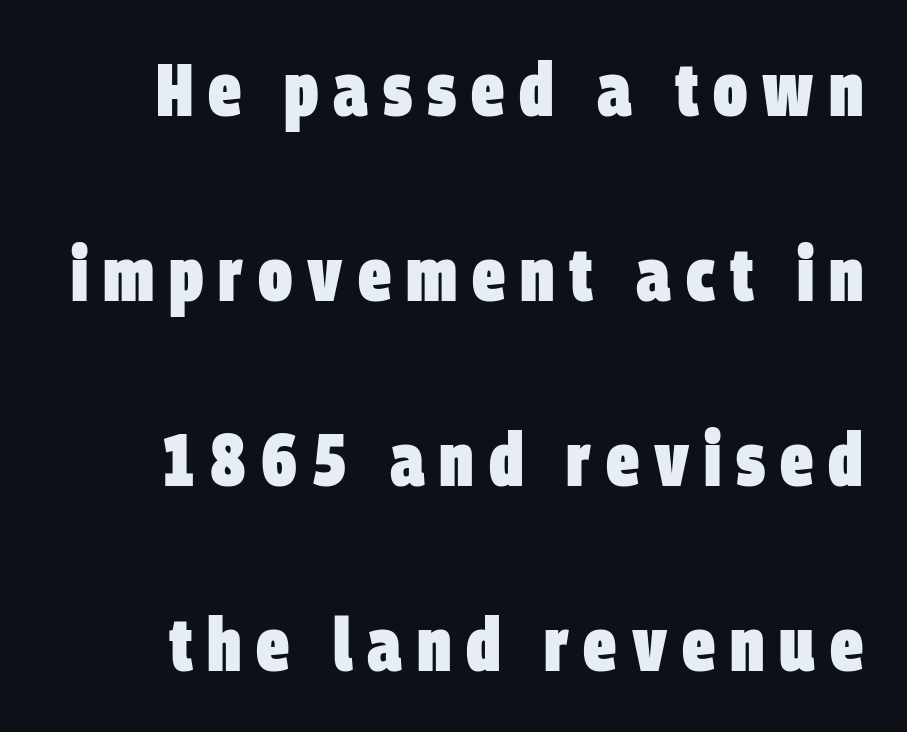
{"serif": "no", "bold": "yes", "weight": "heavy", "width": "condensed", "stroke_contrast": "low", "x_height": "large", "monospaced": "no", "underline": "no", "line_spacing": "loose", "line_spacing_ratio": 2.5, "letter_spacing": "wide", "letter_spacing_em": 0.2, "glyph_px": 74}
